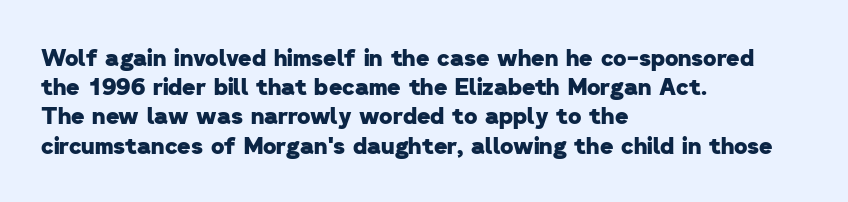
The image shows 23 px bold type; set left-aligned, normal line spacing (1.27x), normal letter spacing, not underlined.
